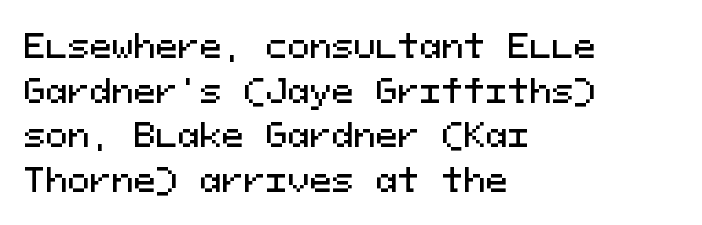
Q: Is the text italic (slanted)? A: No, it is upright.
Q: Is the typeface a serif or a sans-serif typeface? A: Sans-serif.
Q: Is the text underlined? A: No.
Q: How is the paragraph aligned? A: Left-aligned.
Q: Is the spacing between letters normal or unusually wide? A: Normal.
Q: Is the spacing between lines tight, normal or loose? A: Normal.
Q: Width (condensed, normal, or wide)? A: Normal.
Q: Stroke contrast? A: Medium.
Q: x-height? A: Medium.
Q: Monospaced? A: Yes.
